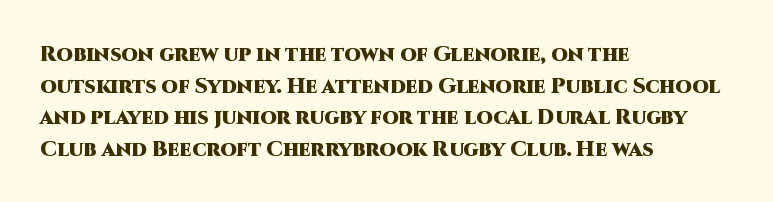
This is roman type, the default non-slanted kind. Observe the ordinary spacing: letters are neighbours, not strangers. The space between consecutive lines is moderate. Leftover space on each line is placed entirely after the last word. The string is rendered with underlining switched off. What weight is shown? A full bold with thick strokes.
